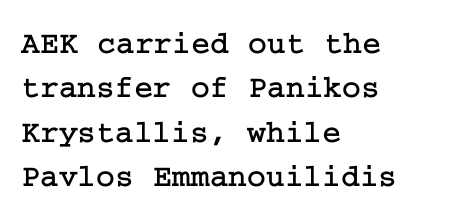
The image shows 32 px serif type, upright; set left-aligned, normal line spacing (1.39x), normal letter spacing, not underlined; low stroke contrast and a medium x-height.
